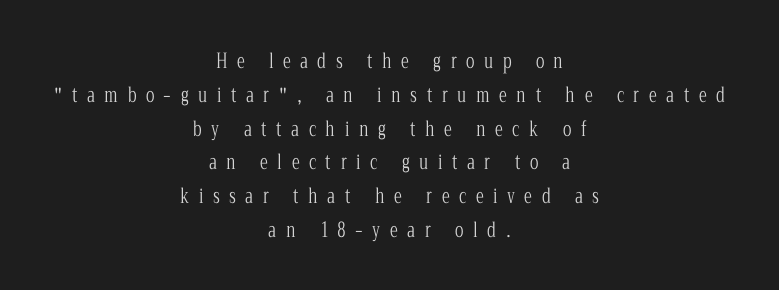
The lines in this sample share a center point and differ in where they start and stop. The letters look calm and open, with moderate or lighter stems. The letterforms stand isolated, each surrounded by extra space. Words float on clear page, feet unadorned.
